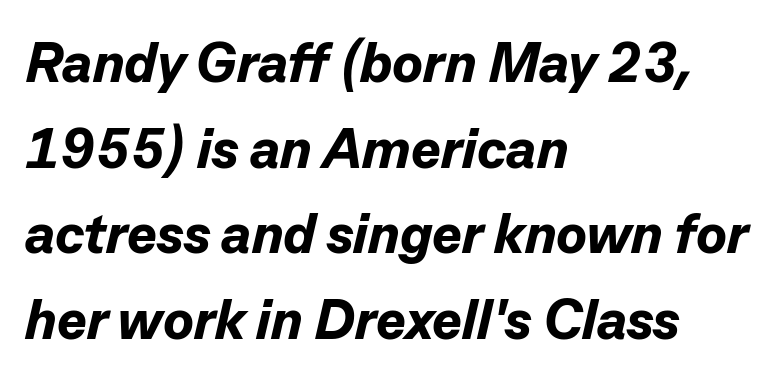
{"italic": "yes", "lean": "right", "slant_degrees": 13, "bold": "yes", "weight": "bold", "width": "normal", "stroke_contrast": "low", "x_height": "medium", "monospaced": "no", "underline": "no", "align": "left", "line_spacing": "normal", "line_spacing_ratio": 1.53, "letter_spacing": "normal", "letter_spacing_em": 0.0, "glyph_px": 56}
